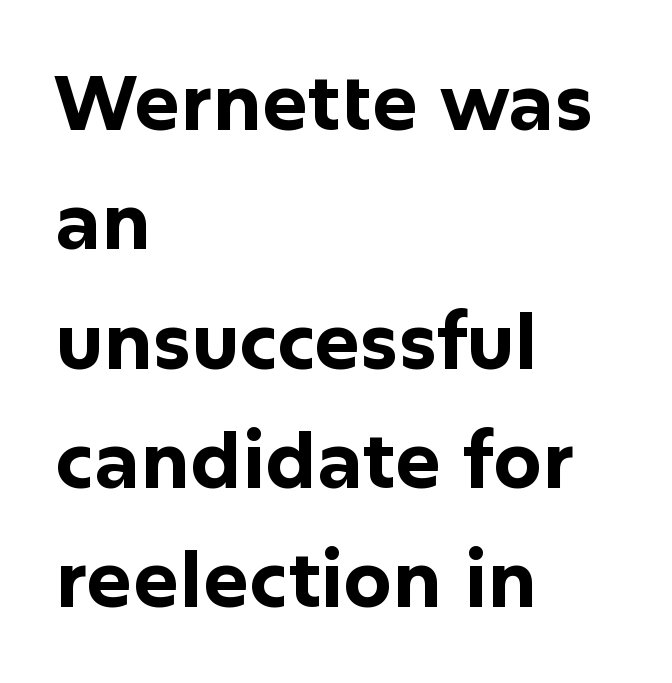
Q: Is the text bold? A: Yes.
Q: Is the text italic (slanted)? A: No, it is upright.
Q: Is the typeface a serif or a sans-serif typeface? A: Sans-serif.
Q: Is the text underlined? A: No.
Q: How is the paragraph aligned? A: Left-aligned.
Q: Is the spacing between letters normal or unusually wide? A: Normal.
Q: Is the spacing between lines tight, normal or loose? A: Normal.
Q: Width (condensed, normal, or wide)? A: Normal.
Q: Stroke contrast? A: Low.
Q: x-height? A: Medium.
Q: Monospaced? A: No.
